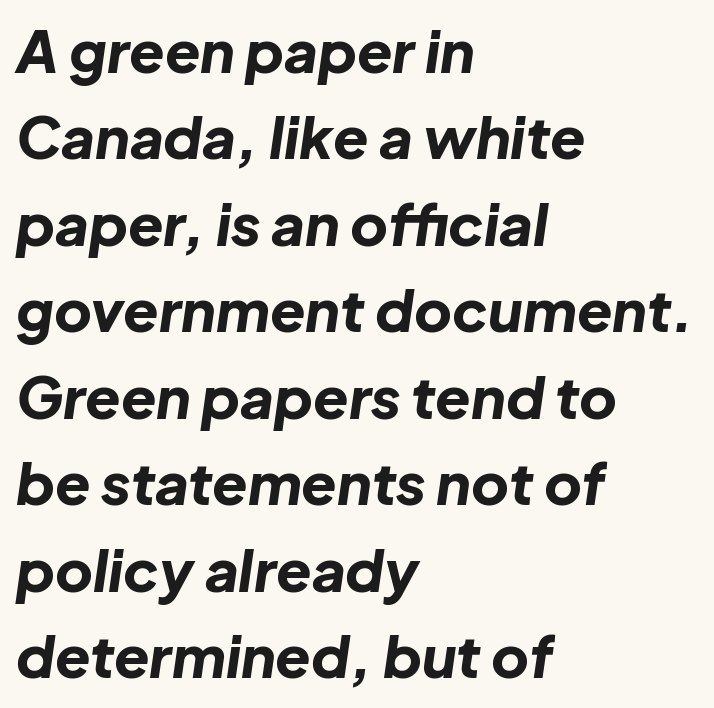
The image shows 58 px bold type, italic (leaning right); set left-aligned, normal line spacing (1.49x), normal letter spacing, not underlined; low stroke contrast and a medium x-height.
